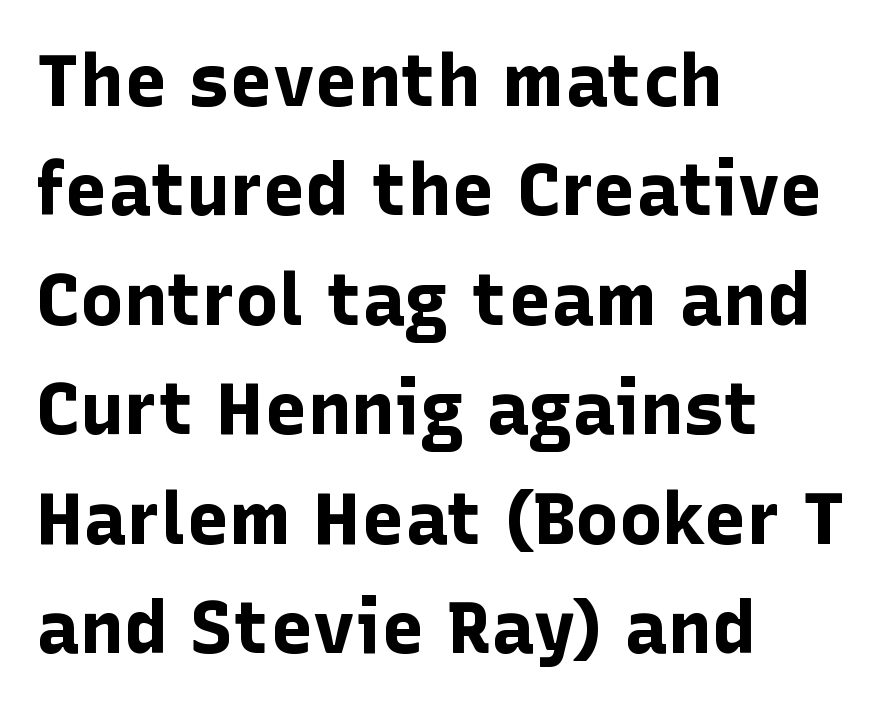
{"serif": "no", "italic": "no", "bold": "yes", "weight": "bold", "width": "normal", "stroke_contrast": "low", "x_height": "medium", "monospaced": "no", "underline": "no", "align": "left", "line_spacing": "normal", "line_spacing_ratio": 1.5, "letter_spacing": "normal", "letter_spacing_em": 0.0, "glyph_px": 73}
